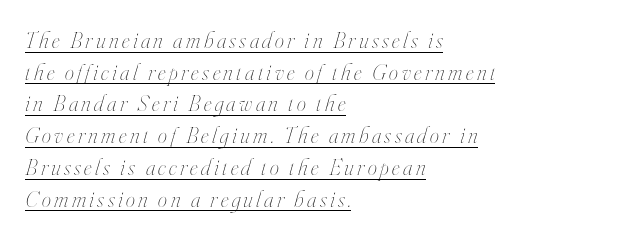
{"italic": "yes", "lean": "right", "slant_degrees": 16, "bold": "no", "underline": "yes", "align": "left", "line_spacing": "normal", "line_spacing_ratio": 1.38, "glyph_px": 23}
